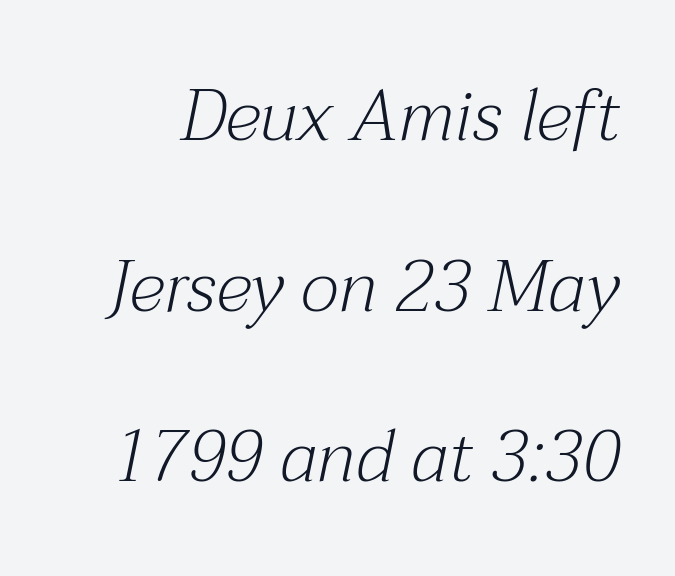
The image shows 72 px light serif type, italic (leaning right); set loose line spacing (2.37x), normal letter spacing, not underlined; medium stroke contrast and a medium x-height.
